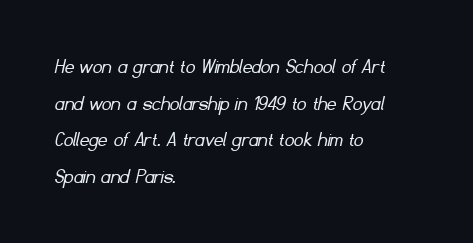
{"bold": "no", "underline": "no", "align": "left", "line_spacing": "normal", "line_spacing_ratio": 1.59, "letter_spacing": "normal", "letter_spacing_em": 0.0, "glyph_px": 23}
